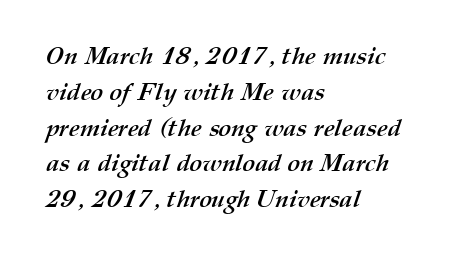
The image shows 24 px bold type; set left-aligned, normal line spacing (1.49x), normal letter spacing, not underlined.
